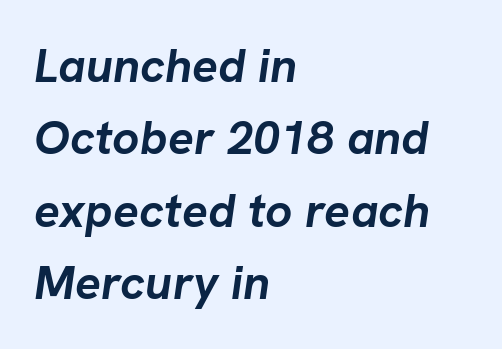
In CSS terms this would be text-align: left. This sample has the flowing, uneven cadence of proportional lettering. Notice how the stems are inclined rather than vertical — that's the hallmark of italics. Summary of vertical rhythm: regular, with standard interline spacing.
